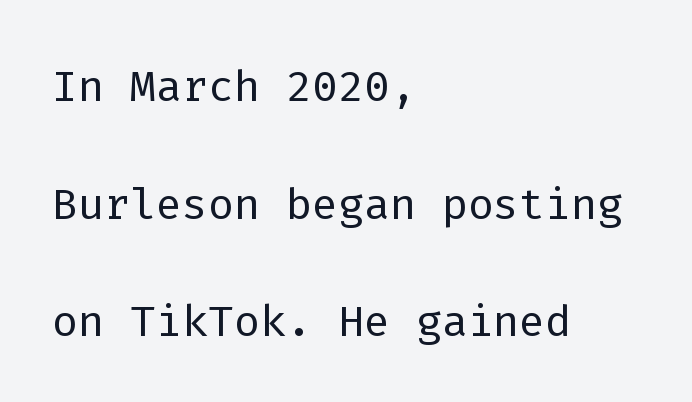
Q: Is the text bold? A: No.
Q: Is the text italic (slanted)? A: No, it is upright.
Q: Is the typeface a serif or a sans-serif typeface? A: Sans-serif.
Q: Is the text underlined? A: No.
Q: How is the paragraph aligned? A: Left-aligned.
Q: Is the spacing between letters normal or unusually wide? A: Normal.
Q: Is the spacing between lines tight, normal or loose? A: Loose.
Q: Width (condensed, normal, or wide)? A: Normal.
Q: Stroke contrast? A: Low.
Q: x-height? A: Medium.
Q: Monospaced? A: Yes.
